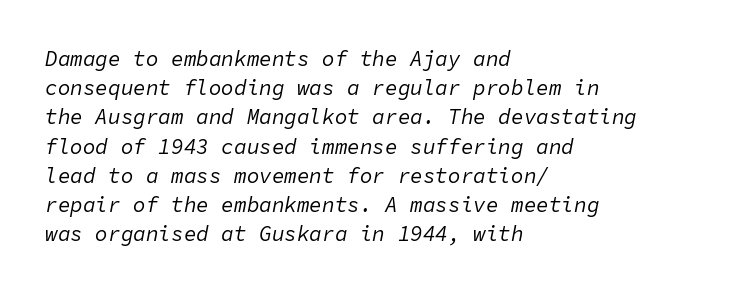
Q: Is the text bold? A: No.
Q: Is the text italic (slanted)? A: Yes, it leans right by about 11 degrees.
Q: Is the text underlined? A: No.
Q: How is the paragraph aligned? A: Left-aligned.
Q: Is the spacing between letters normal or unusually wide? A: Normal.
Q: Is the spacing between lines tight, normal or loose? A: Normal.
